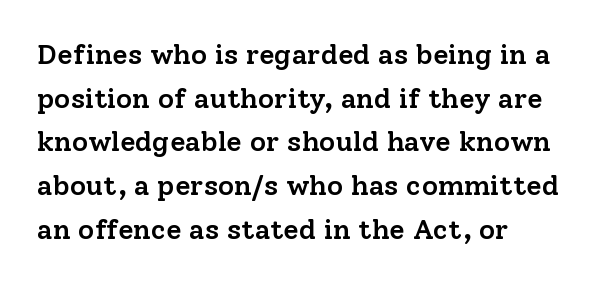
The image shows 28 px semibold serif type, upright; set left-aligned, normal line spacing (1.56x), normal letter spacing, not underlined; low stroke contrast and a medium x-height.
